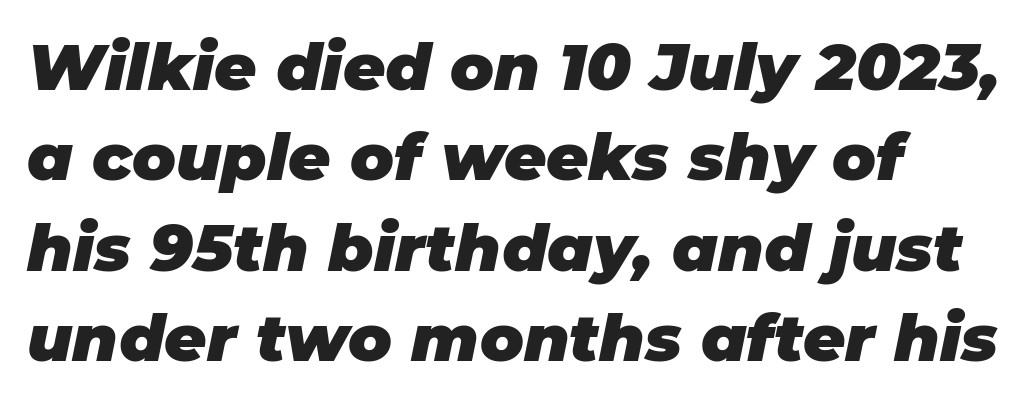
Words float on clear page, feet unadorned. Emphasis-style slanted type is in use. Strong, thick strokes mark this as bold type. The type is set solid horizontally, with unmodified tracking.
